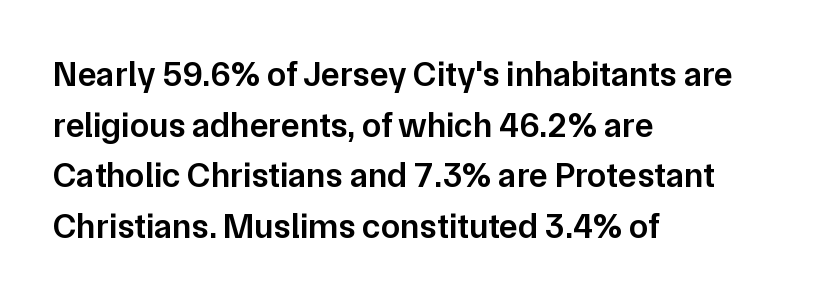
Q: Is the text bold? A: Semi-bold.
Q: Is the text italic (slanted)? A: No, it is upright.
Q: Is the typeface a serif or a sans-serif typeface? A: Sans-serif.
Q: Is the text underlined? A: No.
Q: How is the paragraph aligned? A: Left-aligned.
Q: Is the spacing between letters normal or unusually wide? A: Normal.
Q: Is the spacing between lines tight, normal or loose? A: Normal.
Q: Width (condensed, normal, or wide)? A: Normal.
Q: Stroke contrast? A: Low.
Q: x-height? A: Medium.
Q: Monospaced? A: No.
